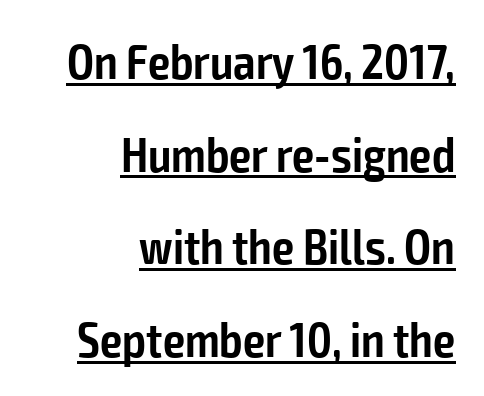
Q: Is the text bold? A: Semi-bold.
Q: Is the text italic (slanted)? A: No, it is upright.
Q: Is the typeface a serif or a sans-serif typeface? A: Sans-serif.
Q: Is the text underlined? A: Yes.
Q: How is the paragraph aligned? A: Right-aligned.
Q: Is the spacing between letters normal or unusually wide? A: Normal.
Q: Width (condensed, normal, or wide)? A: Condensed.
Q: Stroke contrast? A: Low.
Q: x-height? A: Medium.
Q: Monospaced? A: No.
